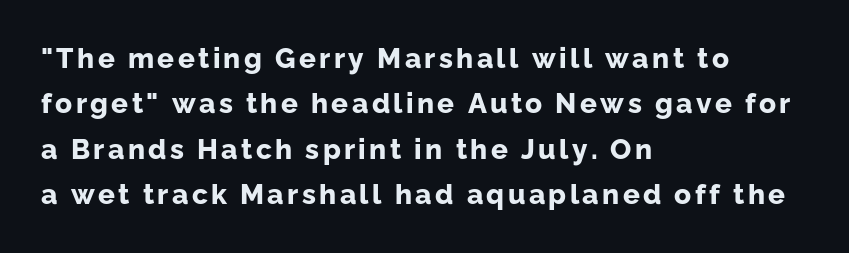
Each row of text sits above clean, open space. Regarding leading, the lines here are spaced in the standard way. The text block is weighted toward the left margin, trailing off unevenly rightward. Style check: upright. What weight is shown? A full bold with thick strokes. Looks like regular typesetting: each glyph gets only the width it needs.
